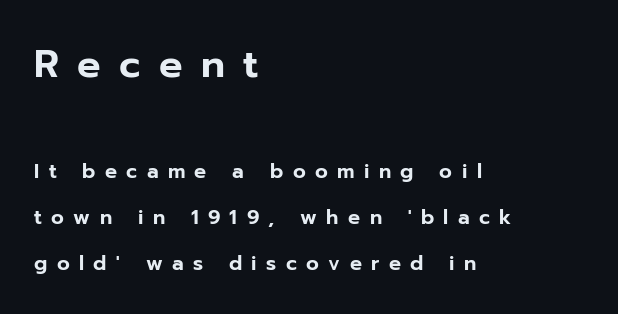
The letters in the upper block stand taller than those in the block below. Is this a fixed-width face? No — the glyphs have proportional, varying widths. Characters remain perfectly vertical along every line. This sample uses expanded letter spacing, leaving extra air between glyphs. Beneath every word, the page is bare. The leading is generous, giving the passage an open texture.
